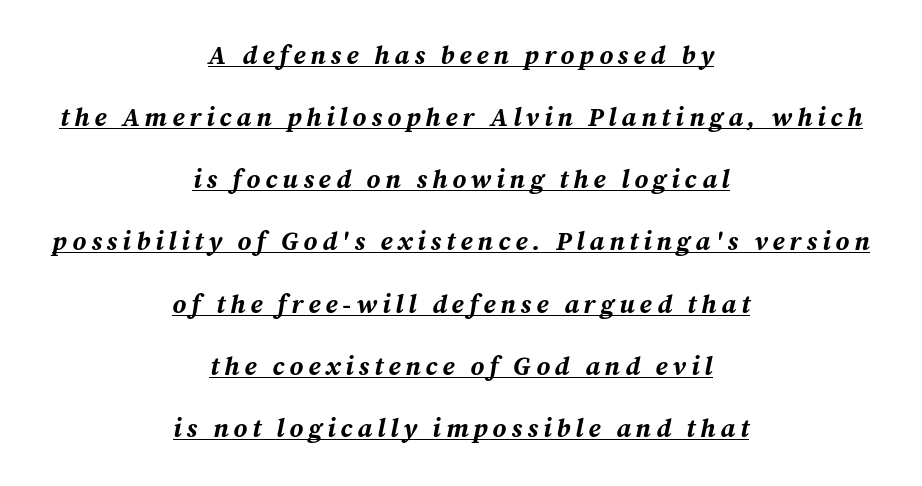
The image shows 26 px bold type, italic (leaning right); set centered, loose line spacing (2.39x), underlined.
